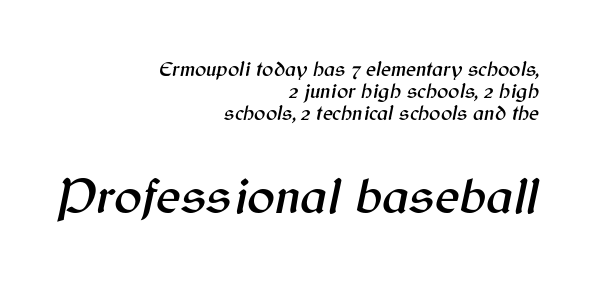
The image shows 52 px text type, italic (leaning right); set right-aligned, tight line spacing (1.05x), normal letter spacing, not underlined; the second (bottom) block is 2.48x larger; medium stroke contrast and a medium x-height.
